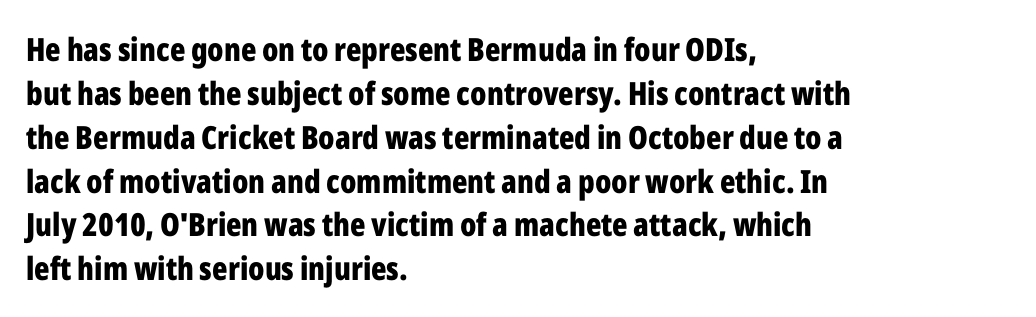
{"serif": "no", "italic": "no", "bold": "yes", "weight": "bold", "width": "condensed", "stroke_contrast": "low", "x_height": "medium", "monospaced": "no", "underline": "no", "align": "left", "line_spacing": "normal", "line_spacing_ratio": 1.37, "letter_spacing": "normal", "letter_spacing_em": 0.0, "glyph_px": 32}
